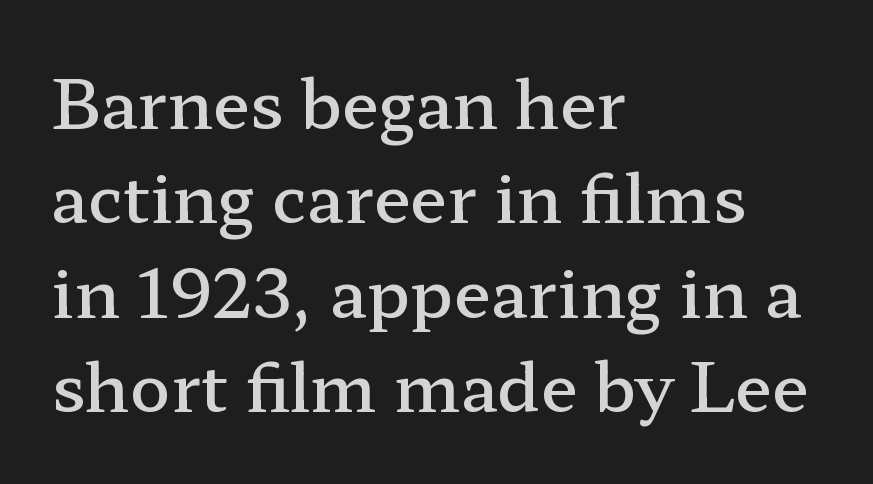
Note the varied advance widths — an 'i' is clearly narrower than an 'm'. The characters display serif detailing at their extremities. Words appear dense and cohesive because spacing is normal. The line-height multiplier appears to be the usual default. The glyphs are unaccompanied by any horizontal stroke below them. A typesetter would mark this as roman, not italic.
